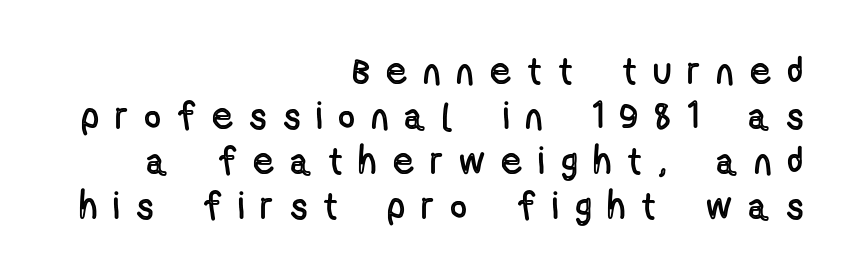
Casual observation: everything's shoved over to the right. Note the varied advance widths — an 'i' is clearly narrower than an 'm'. Lines of text with bare space underneath. Notice how the stems are strictly vertical — no italics here.
